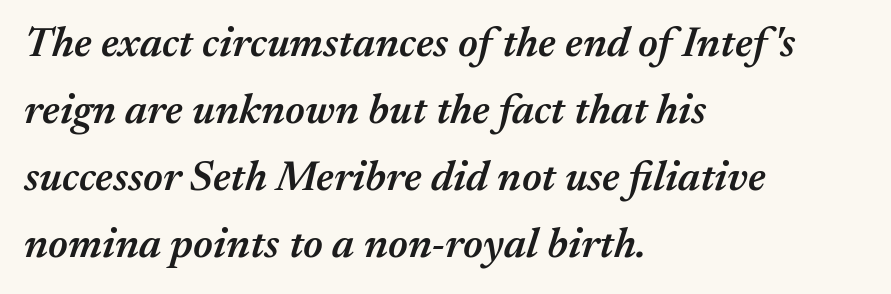
Bold? Not quite — semibold, heavier than regular but stopping short. You could call the tracking neutral — neither tight nor loose. Reading down the block, your eye returns to a fixed left position each line. There's an unmistakable incline to the writing here. The designer left line spacing at the default. The baseline area is clear.
